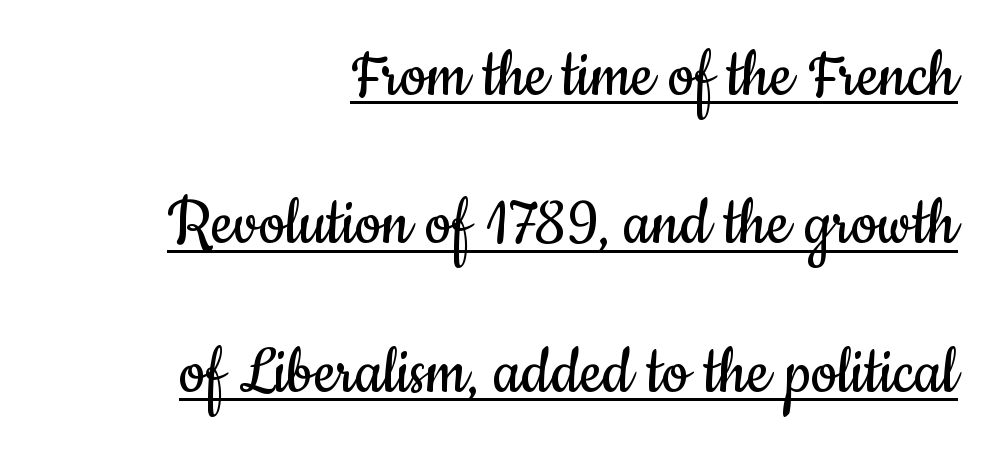
Q: Is the text bold? A: No.
Q: Is the text italic (slanted)? A: Yes.
Q: Is the typeface a serif or a sans-serif typeface? A: Sans-serif.
Q: Is the text underlined? A: Yes.
Q: How is the paragraph aligned? A: Right-aligned.
Q: Is the spacing between letters normal or unusually wide? A: Normal.
Q: Is the spacing between lines tight, normal or loose? A: Loose.
Q: Width (condensed, normal, or wide)? A: Condensed.
Q: Stroke contrast? A: Low.
Q: x-height? A: Small.
Q: Monospaced? A: No.
